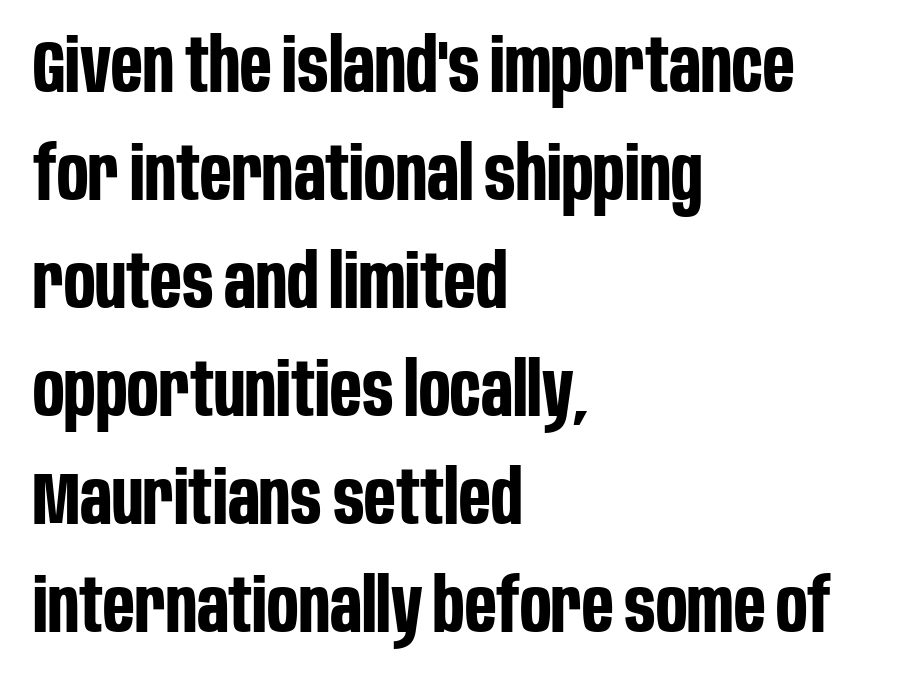
Is this a fixed-width face? No — the glyphs have proportional, varying widths. Letter spacing: default. Each new line begins a customary step beneath the previous one. Words float on clear page, feet unadorned.
